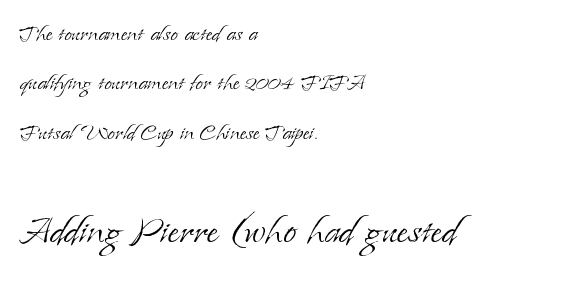
The image shows 48 px light serif type; set left-aligned, line spacing 1.83x, normal letter spacing, not underlined; the second (bottom) block is 1.78x larger; low stroke contrast and a small x-height.
